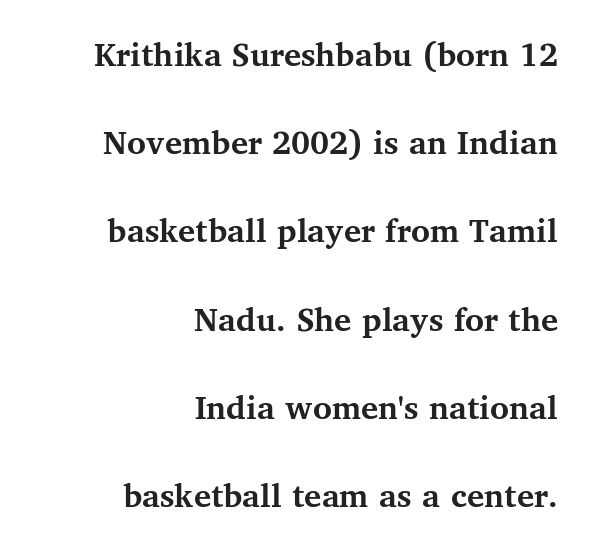
There is no visible air inserted between adjacent glyphs. Regarding serifs, this sample has them. In terms of weight, the rendering is a true, heavy bold. Notice how the passage keeps a crisp vertical edge on the right only.
